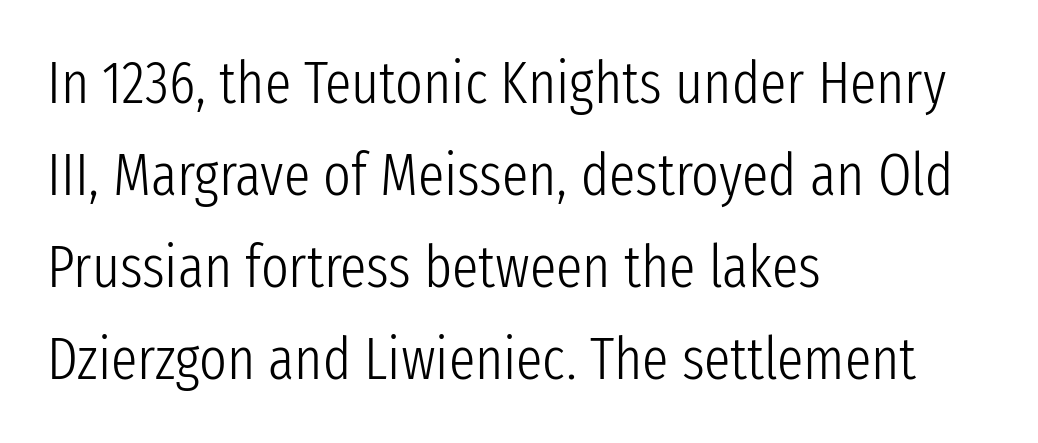
{"serif": "no", "italic": "no", "bold": "no", "weight": "light", "width": "condensed", "stroke_contrast": "low", "x_height": "medium", "monospaced": "no", "underline": "no", "align": "left", "line_spacing": "normal", "line_spacing_ratio": 1.56, "letter_spacing": "normal", "letter_spacing_em": 0.0, "glyph_px": 59}
